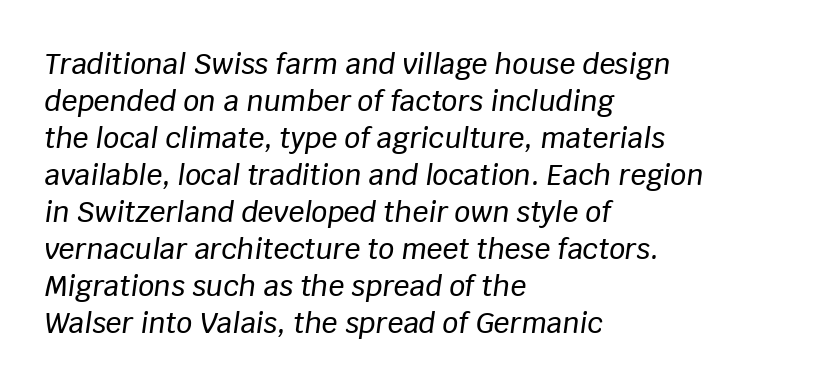
The image shows 28 px text type, italic (leaning right); set left-aligned, normal line spacing (1.32x), normal letter spacing, not underlined; low stroke contrast and a large x-height.
